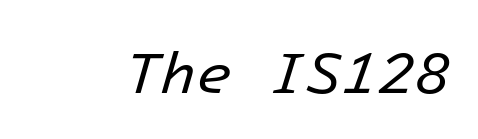
The image shows 59 px regular-weight type, italic (leaning right), monospaced; set normal letter spacing, not underlined; low stroke contrast and a medium x-height.
